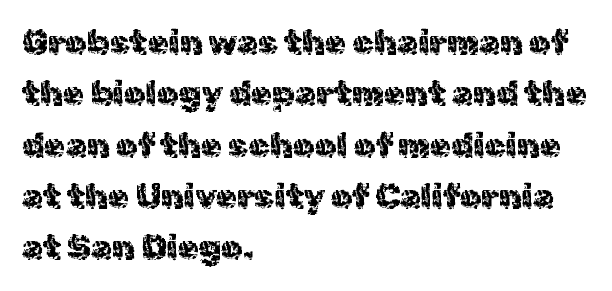
Q: Is the text italic (slanted)? A: No, it is upright.
Q: Is the typeface a serif or a sans-serif typeface? A: Sans-serif.
Q: Is the text underlined? A: No.
Q: How is the paragraph aligned? A: Left-aligned.
Q: Is the spacing between letters normal or unusually wide? A: Normal.
Q: Is the spacing between lines tight, normal or loose? A: Normal.
Q: Width (condensed, normal, or wide)? A: Normal.
Q: x-height? A: Medium.
Q: Monospaced? A: No.
